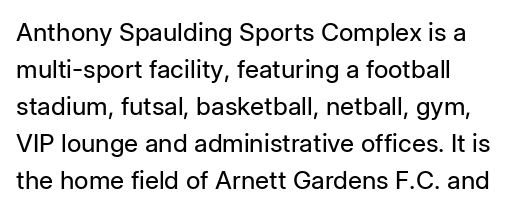
Q: Is the text bold? A: No.
Q: Is the text italic (slanted)? A: No, it is upright.
Q: Is the text underlined? A: No.
Q: How is the paragraph aligned? A: Left-aligned.
Q: Is the spacing between letters normal or unusually wide? A: Normal.
Q: Is the spacing between lines tight, normal or loose? A: Normal.
